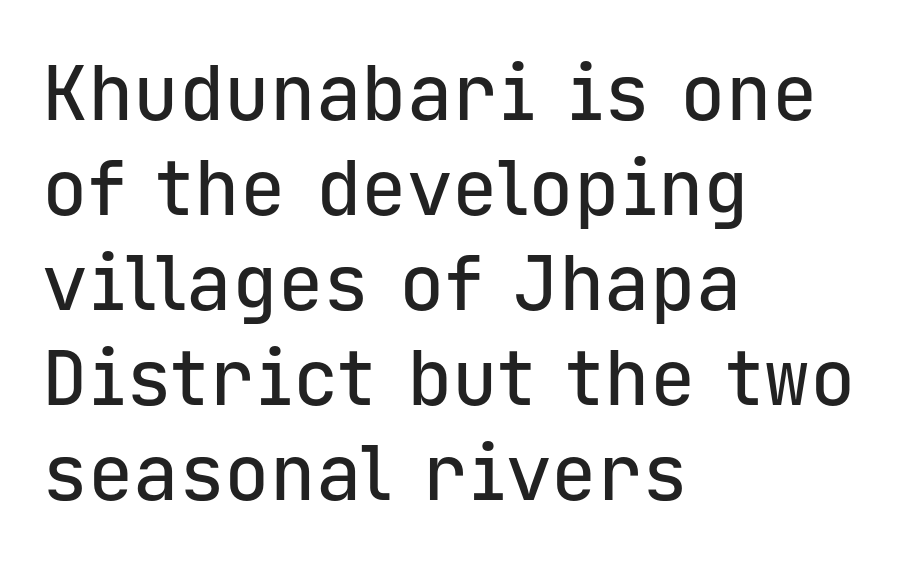
Q: Is the text italic (slanted)? A: No, it is upright.
Q: Is the typeface a serif or a sans-serif typeface? A: Sans-serif.
Q: Is the text underlined? A: No.
Q: How is the paragraph aligned? A: Left-aligned.
Q: Is the spacing between letters normal or unusually wide? A: Normal.
Q: Is the spacing between lines tight, normal or loose? A: Normal.
Q: Width (condensed, normal, or wide)? A: Normal.
Q: Stroke contrast? A: Low.
Q: x-height? A: Medium.
Q: Monospaced? A: Yes.
